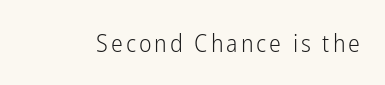
The image shows 25 px text type, upright; set not underlined.
